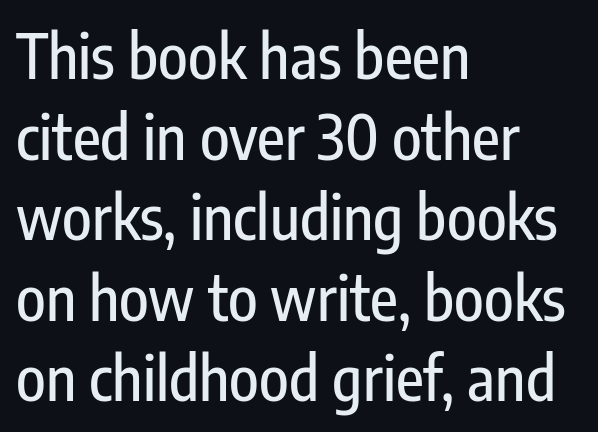
Q: Is the text italic (slanted)? A: No, it is upright.
Q: Is the typeface a serif or a sans-serif typeface? A: Sans-serif.
Q: Is the text underlined? A: No.
Q: How is the paragraph aligned? A: Left-aligned.
Q: Is the spacing between letters normal or unusually wide? A: Normal.
Q: Is the spacing between lines tight, normal or loose? A: Normal.
Q: Width (condensed, normal, or wide)? A: Condensed.
Q: Stroke contrast? A: Low.
Q: x-height? A: Medium.
Q: Monospaced? A: No.
